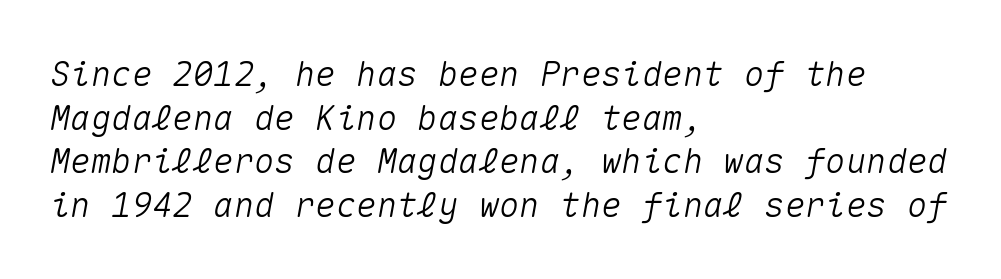
The image shows 34 px text type, italic (leaning right), monospaced; set left-aligned, normal line spacing (1.28x), normal letter spacing, not underlined; medium stroke contrast and a medium x-height.
